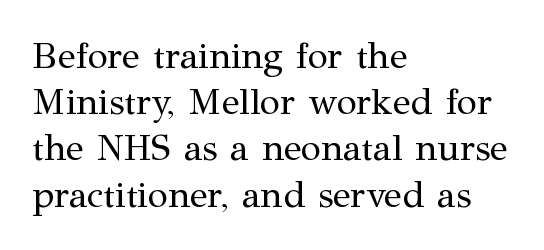
The image shows 37 px regular-weight serif type, upright; set left-aligned, normal line spacing (1.25x), normal letter spacing, not underlined; medium stroke contrast and a medium x-height.
